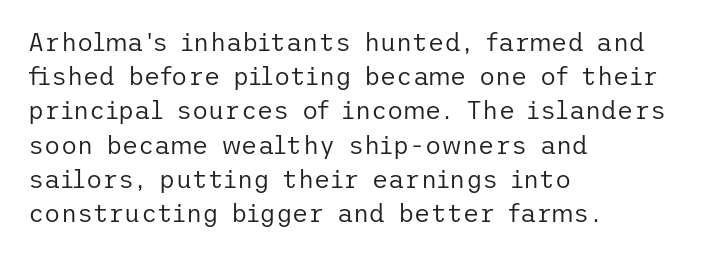
The area under the type is left untouched. A roman cut, with each character standing at attention. Observe the ordinary spacing: letters are neighbours, not strangers. Notice how the passage keeps a crisp vertical edge on the left only.
